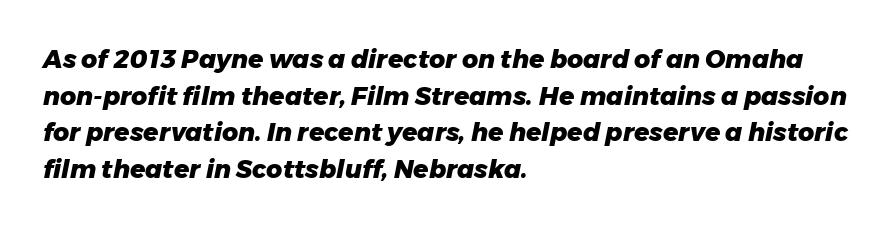
{"italic": "yes", "lean": "right", "slant_degrees": 11, "bold": "yes", "underline": "no", "align": "left", "line_spacing": "normal", "line_spacing_ratio": 1.47, "letter_spacing": "normal", "letter_spacing_em": 0.0, "glyph_px": 25}
